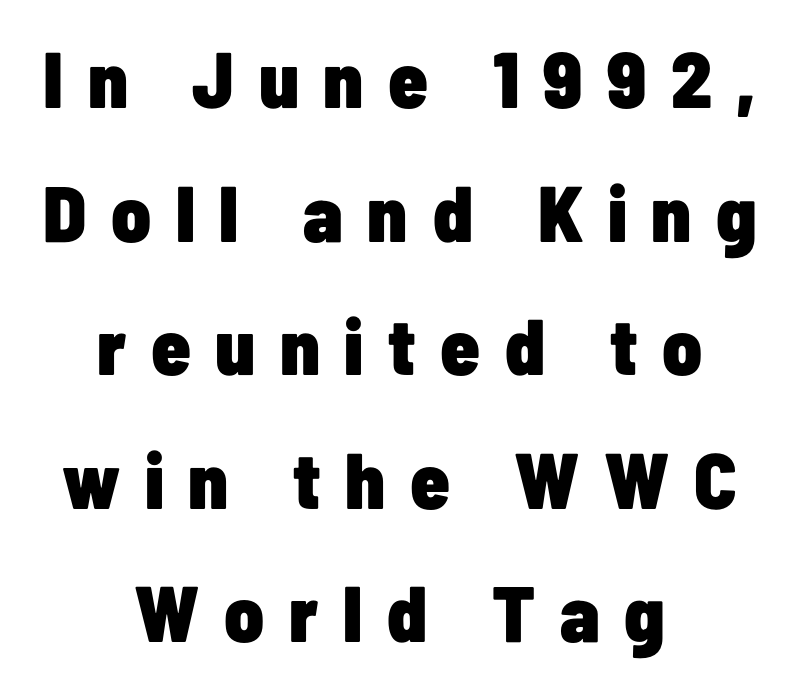
The image shows 79 px heavy, condensed sans-serif type, upright; set centered, normal line spacing (1.69x), unusually wide letter spacing (+0.31 em), not underlined; low stroke contrast and a medium x-height.
